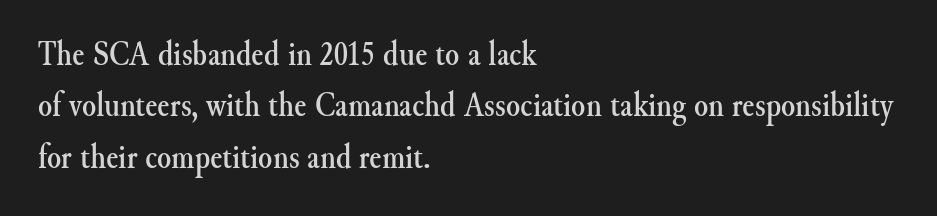
Horizontally, the lines are justified to the leading edge only. Examine the stroke ends and you'll spot serifs. The strip under each line holds only bare page. Rows of type keep a routine distance in the vertical direction. This is the regular roman posture of the typeface. Looks like regular typesetting: each glyph gets only the width it needs.
